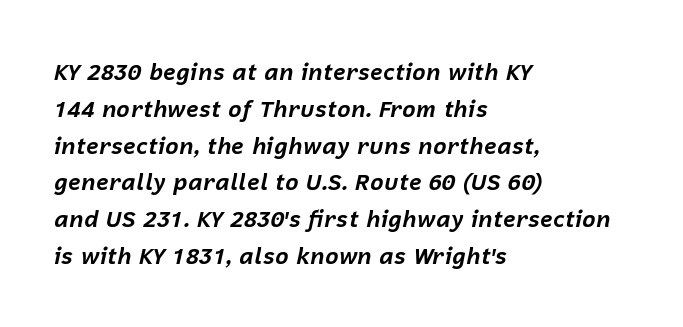
Q: Is the text bold? A: Yes.
Q: Is the text italic (slanted)? A: Yes, it leans right by about 12 degrees.
Q: Is the text underlined? A: No.
Q: How is the paragraph aligned? A: Left-aligned.
Q: Is the spacing between letters normal or unusually wide? A: Normal.
Q: Is the spacing between lines tight, normal or loose? A: Normal.
